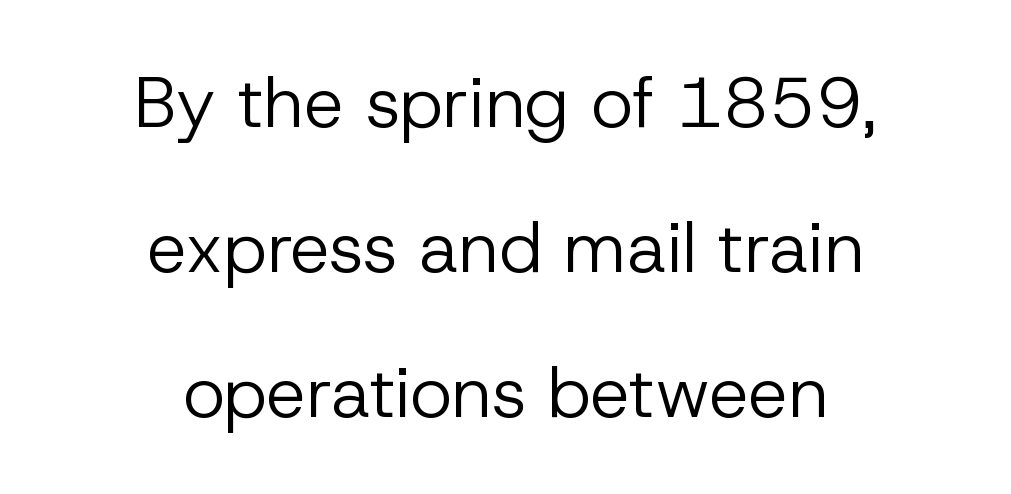
The image shows 71 px regular-weight sans-serif type, upright; set centered, loose line spacing (2.04x), normal letter spacing, not underlined; low stroke contrast and a medium x-height.
